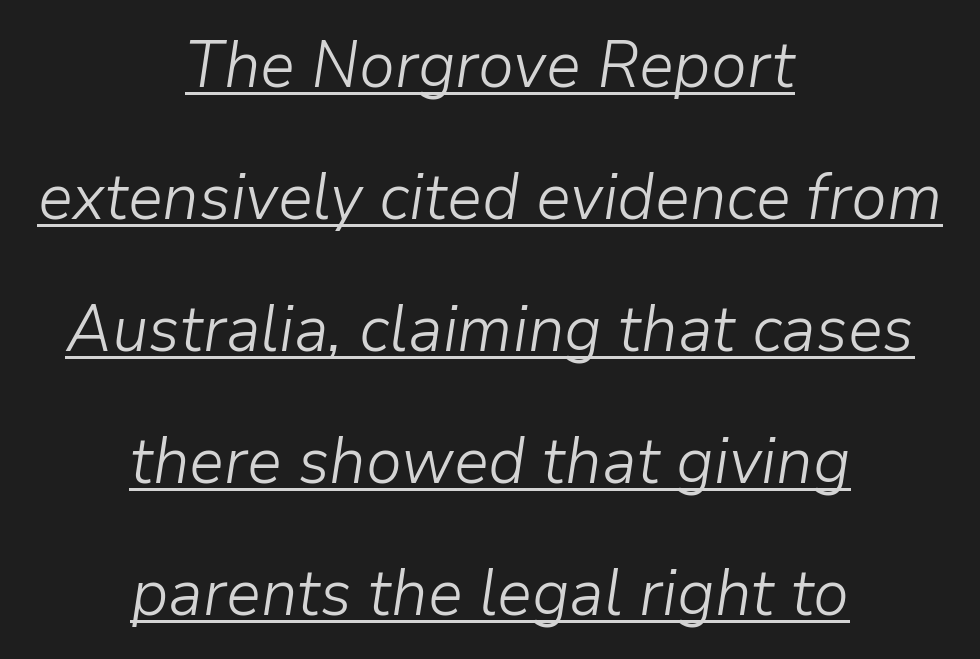
Summary of vertical rhythm: relaxed, with wide interline spacing. A student would call this center alignment; a typographer would say set centered. Looks like regular typesetting: each glyph gets only the width it needs. In terms of posture, this sample is oblique.
